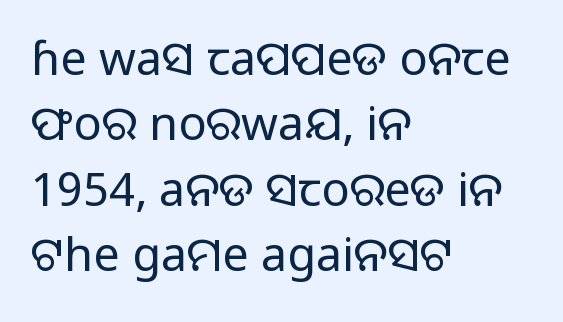
The image shows 47 px regular-weight sans-serif type, upright; set left-aligned, normal line spacing (1.39x), normal letter spacing, not underlined; low stroke contrast and a medium x-height.
